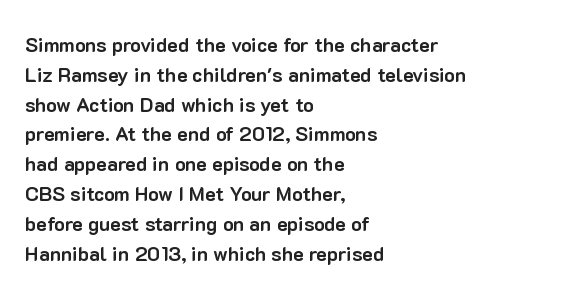
The image shows 20 px bold type, upright; set left-aligned, normal line spacing (1.49x), normal letter spacing, not underlined.
